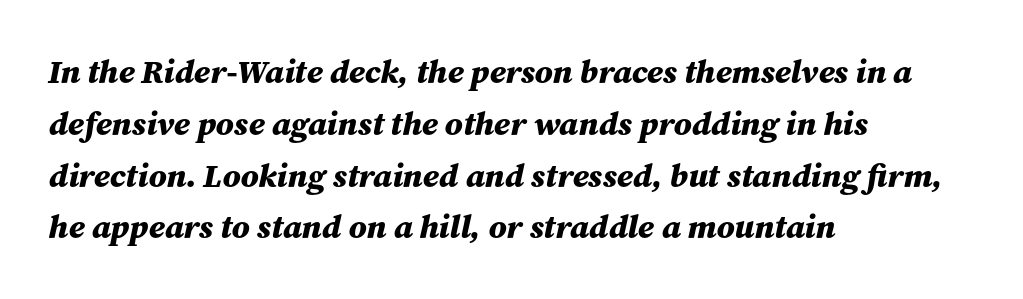
The image shows 33 px bold type, italic (leaning right); set left-aligned, normal line spacing (1.57x), normal letter spacing, not underlined; medium stroke contrast and a medium x-height.
